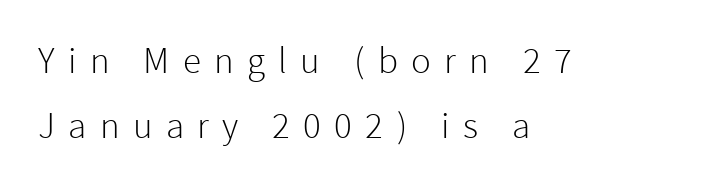
You can tell from the bare stems that sans-serif type was used. Does the lettering tilt? It doesn't — this is upright. Nobody drew a line under any word here. In terms of letterspacing, this is a distinctly airy, spread setting.
